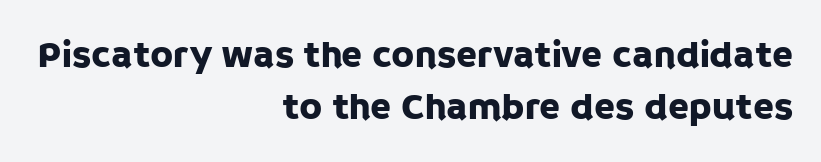
Q: Is the text italic (slanted)? A: No, it is upright.
Q: Is the typeface a serif or a sans-serif typeface? A: Sans-serif.
Q: Is the text underlined? A: No.
Q: How is the paragraph aligned? A: Right-aligned.
Q: Is the spacing between letters normal or unusually wide? A: Normal.
Q: Is the spacing between lines tight, normal or loose? A: Normal.
Q: Width (condensed, normal, or wide)? A: Normal.
Q: Stroke contrast? A: Low.
Q: x-height? A: Large.
Q: Monospaced? A: No.
